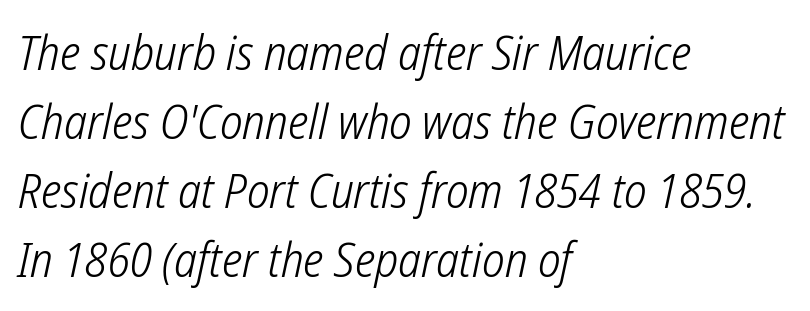
{"serif": "no", "bold": "no", "weight": "light", "width": "condensed", "stroke_contrast": "low", "x_height": "medium", "monospaced": "no", "underline": "no", "align": "left", "line_spacing": "normal", "line_spacing_ratio": 1.44, "letter_spacing": "normal", "letter_spacing_em": 0.0, "glyph_px": 48}
